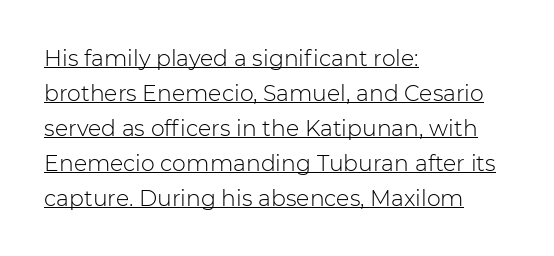
Every character sits straight up, as roman type does. The strokes are not fattened; the text isn't bold. The rows are spaced the way most documents space them. There is no visible air inserted between adjacent glyphs. Emphasis is given by a line drawn under the lettering.
